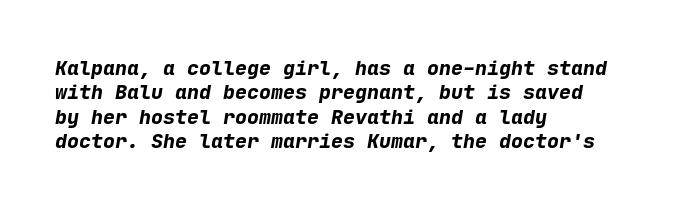
Q: Is the text bold? A: Yes.
Q: Is the text italic (slanted)? A: Yes, it leans right by about 9 degrees.
Q: Is the text underlined? A: No.
Q: How is the paragraph aligned? A: Left-aligned.
Q: Is the spacing between letters normal or unusually wide? A: Normal.
